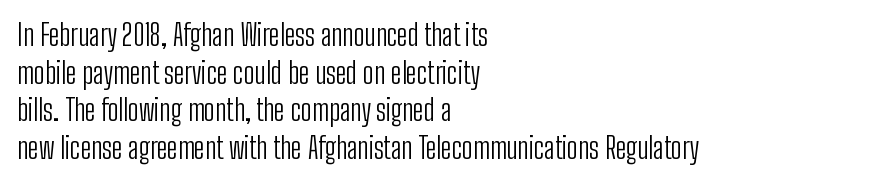
The image shows 29 px light, condensed sans-serif type, upright; set left-aligned, normal line spacing (1.3x), normal letter spacing, not underlined; low stroke contrast and a medium x-height.
